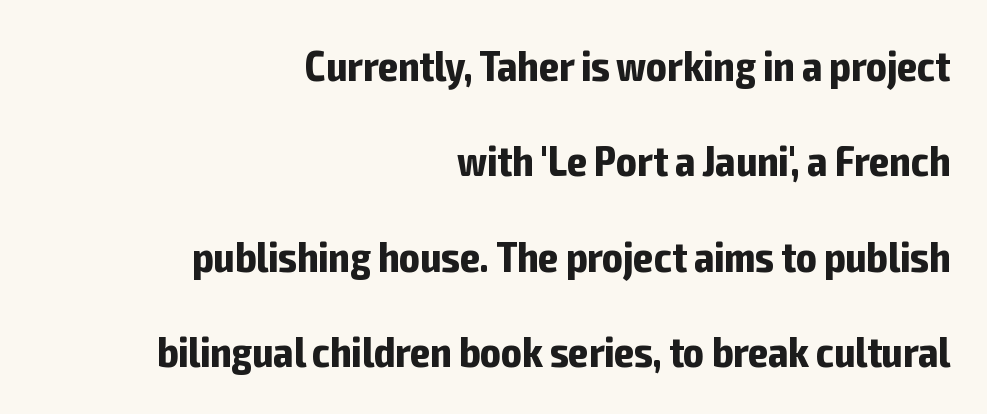
The image shows 43 px bold, condensed sans-serif type, upright; set right-aligned, loose line spacing (2.22x), normal letter spacing, not underlined; low stroke contrast and a medium x-height.
